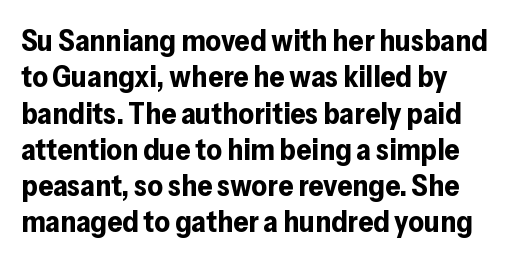
{"serif": "no", "italic": "no", "bold": "yes", "weight": "bold", "width": "normal", "stroke_contrast": "low", "x_height": "medium", "monospaced": "no", "underline": "no", "line_spacing_ratio": 1.21, "letter_spacing": "normal", "letter_spacing_em": 0.0, "glyph_px": 30}
